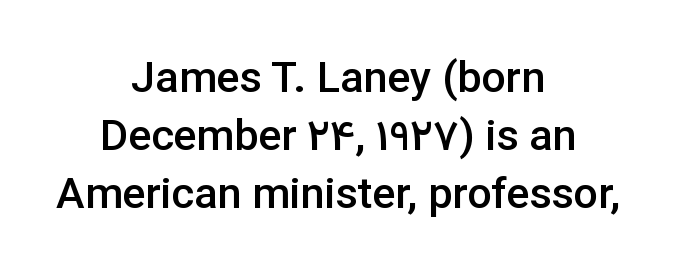
Q: Is the text bold? A: Semi-bold.
Q: Is the text italic (slanted)? A: No, it is upright.
Q: Is the typeface a serif or a sans-serif typeface? A: Sans-serif.
Q: Is the text underlined? A: No.
Q: How is the paragraph aligned? A: Centered.
Q: Is the spacing between letters normal or unusually wide? A: Normal.
Q: Is the spacing between lines tight, normal or loose? A: Normal.
Q: Width (condensed, normal, or wide)? A: Normal.
Q: Stroke contrast? A: Low.
Q: x-height? A: Medium.
Q: Monospaced? A: No.
